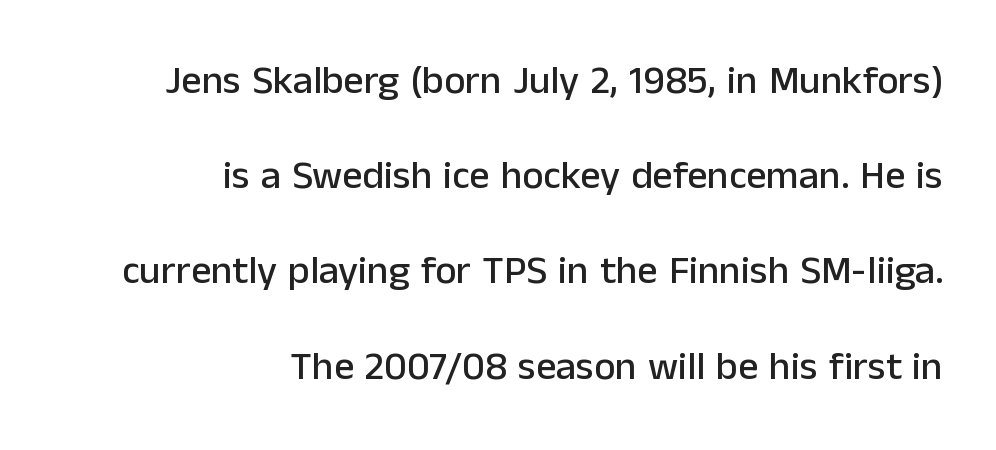
{"serif": "no", "italic": "no", "width": "normal", "stroke_contrast": "low", "x_height": "medium", "monospaced": "no", "underline": "no", "align": "right", "line_spacing": "loose", "line_spacing_ratio": 2.38, "letter_spacing": "normal", "letter_spacing_em": 0.0, "glyph_px": 40}
